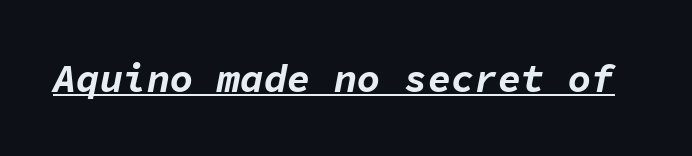
{"italic": "yes", "lean": "right", "slant_degrees": 11, "bold": "yes", "weight": "bold", "width": "normal", "stroke_contrast": "low", "x_height": "medium", "monospaced": "yes", "underline": "yes", "letter_spacing": "normal", "letter_spacing_em": 0.0, "glyph_px": 39}
